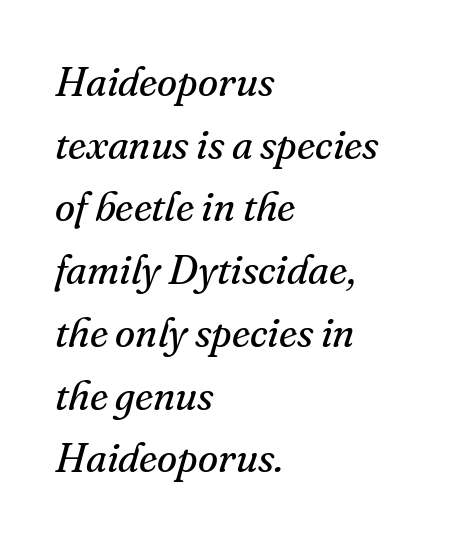
Heaviness? Minimal to ordinary, like unemphasized prose. Teacher's note: observe the even left margin — that is flush-left alignment. Notice how descenders clear the ascenders below comfortably — that's standard leading. Think of a printed novel: that variable character pitch is what you see here.
